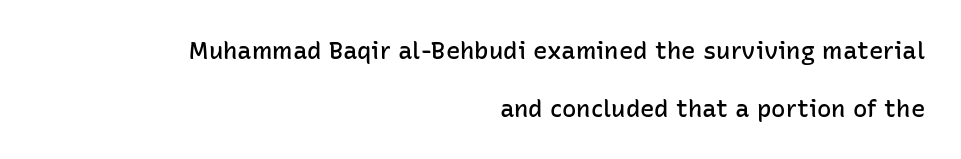
Short note: letters normally spaced. One-word summary of the alignment: right. The typesetting leans somewhat heavy: a semibold. The glyphs are unaccompanied by any horizontal stroke below them. The leading is generous, giving the passage an open texture. Italic: no, the glyphs are upright roman.
